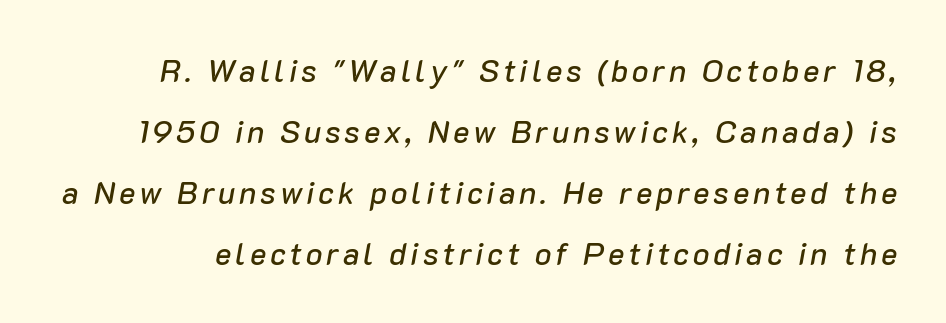
This block would shrink considerably if given ordinary leading; it's expanded now. Glance below the letters and you will spot only blank space. The text carries the slant typical of an italic or oblique font. The rendering uses natural spacing where letterforms have individual widths.
